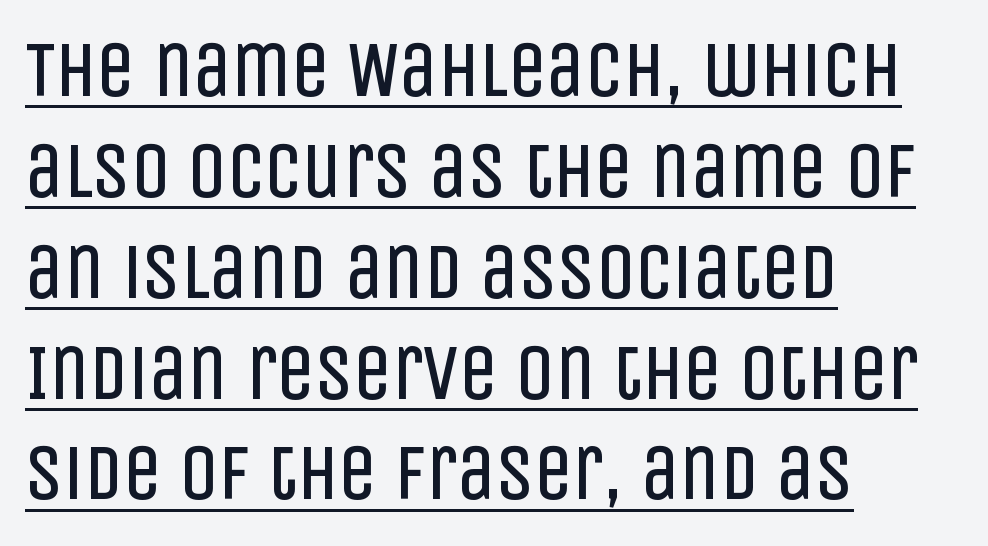
Q: Is the text bold? A: No.
Q: Is the text italic (slanted)? A: No, it is upright.
Q: Is the typeface a serif or a sans-serif typeface? A: Sans-serif.
Q: Is the text underlined? A: Yes.
Q: How is the paragraph aligned? A: Left-aligned.
Q: Is the spacing between letters normal or unusually wide? A: Normal.
Q: Is the spacing between lines tight, normal or loose? A: Normal.
Q: Width (condensed, normal, or wide)? A: Condensed.
Q: Stroke contrast? A: Low.
Q: x-height? A: Large.
Q: Monospaced? A: No.
